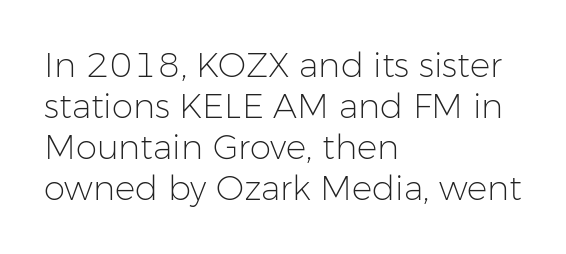
Serifs: no, the terminals of the letterforms are clean. The glyphs are unaccompanied by any horizontal stroke below them. The paragraph has a hard left edge and a soft right edge. Upright lettering throughout. These glyphs show unthickened strokes, regular width or finer.
